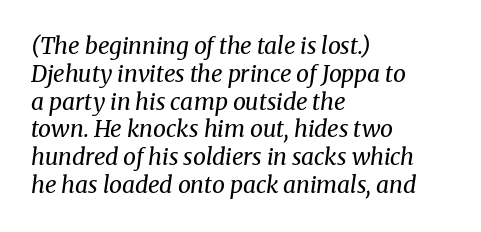
{"italic": "yes", "lean": "right", "slant_degrees": 8, "bold": "no", "underline": "no", "align": "left", "line_spacing_ratio": 1.21, "letter_spacing": "normal", "letter_spacing_em": 0.0, "glyph_px": 23}
